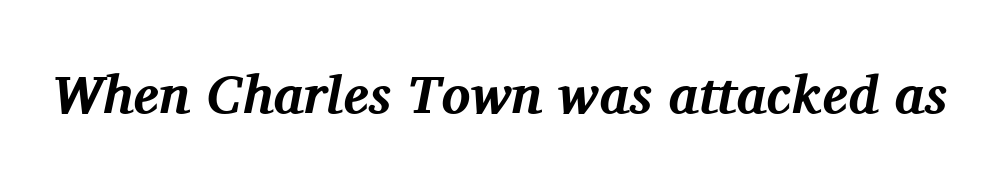
Q: Is the text bold? A: Yes.
Q: Is the text italic (slanted)? A: Yes, it leans right by about 11 degrees.
Q: Is the typeface a serif or a sans-serif typeface? A: Serif.
Q: Is the text underlined? A: No.
Q: Is the spacing between letters normal or unusually wide? A: Normal.
Q: Width (condensed, normal, or wide)? A: Normal.
Q: Stroke contrast? A: Medium.
Q: x-height? A: Medium.
Q: Monospaced? A: No.
